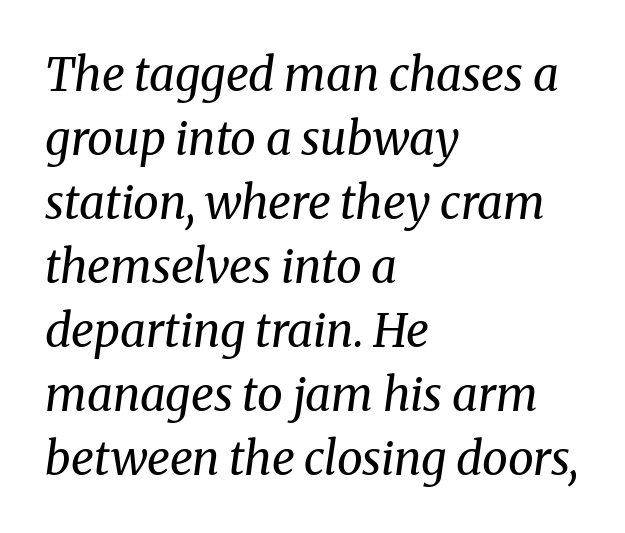
{"serif": "yes", "italic": "yes", "lean": "right", "slant_degrees": 8, "bold": "no", "weight": "regular", "width": "normal", "stroke_contrast": "medium", "x_height": "medium", "monospaced": "no", "underline": "no", "align": "left", "line_spacing": "normal", "line_spacing_ratio": 1.39, "letter_spacing": "normal", "letter_spacing_em": 0.0, "glyph_px": 46}
